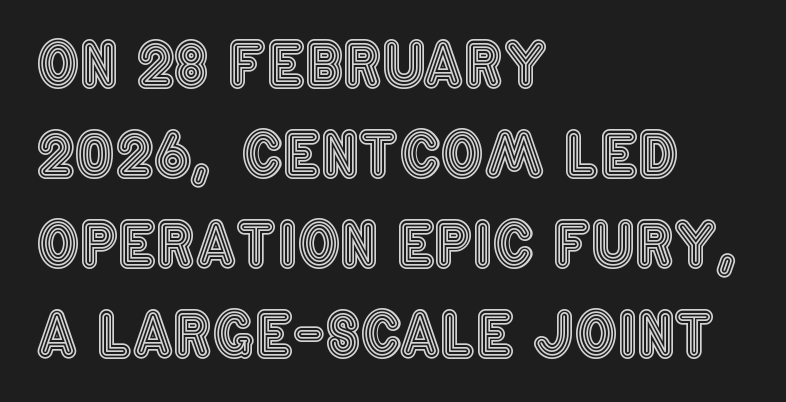
Q: Is the text italic (slanted)? A: No, it is upright.
Q: Is the text underlined? A: No.
Q: How is the paragraph aligned? A: Left-aligned.
Q: Is the spacing between letters normal or unusually wide? A: Normal.
Q: Is the spacing between lines tight, normal or loose? A: Normal.
Q: Width (condensed, normal, or wide)? A: Condensed.
Q: x-height? A: Large.
Q: Monospaced? A: No.
